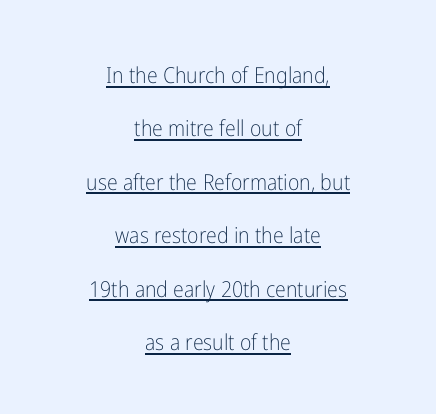
{"italic": "no", "bold": "no", "underline": "yes", "align": "center", "line_spacing": "loose", "line_spacing_ratio": 2.43, "letter_spacing": "normal", "letter_spacing_em": 0.0, "glyph_px": 22}
